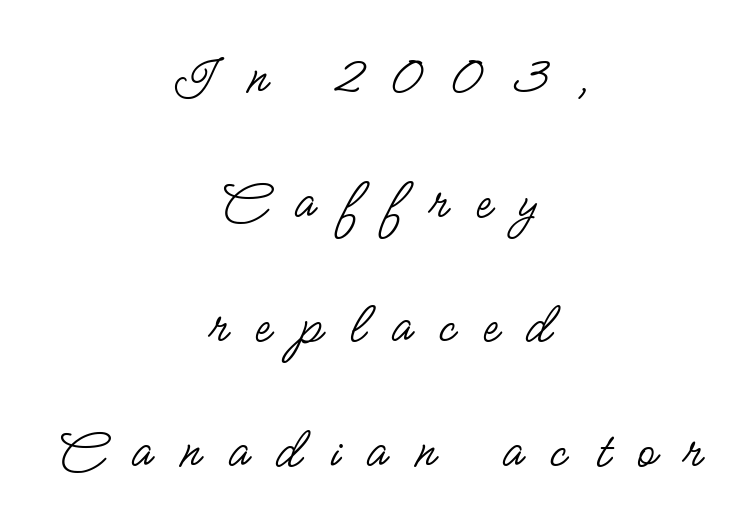
Q: Is the text bold? A: No.
Q: Is the text italic (slanted)? A: Yes.
Q: Is the typeface a serif or a sans-serif typeface? A: Sans-serif.
Q: Is the text underlined? A: No.
Q: How is the paragraph aligned? A: Centered.
Q: Is the spacing between letters normal or unusually wide? A: Unusually wide.
Q: Is the spacing between lines tight, normal or loose? A: Loose.
Q: Width (condensed, normal, or wide)? A: Condensed.
Q: Stroke contrast? A: Low.
Q: x-height? A: Small.
Q: Monospaced? A: No.
